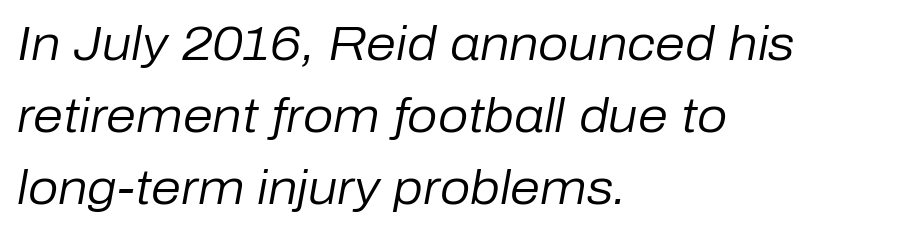
Q: Is the text bold? A: No.
Q: Is the text italic (slanted)? A: Yes, it leans right by about 10 degrees.
Q: Is the text underlined? A: No.
Q: How is the paragraph aligned? A: Left-aligned.
Q: Is the spacing between letters normal or unusually wide? A: Normal.
Q: Is the spacing between lines tight, normal or loose? A: Normal.
Q: Width (condensed, normal, or wide)? A: Normal.
Q: Stroke contrast? A: Low.
Q: x-height? A: Medium.
Q: Monospaced? A: No.
